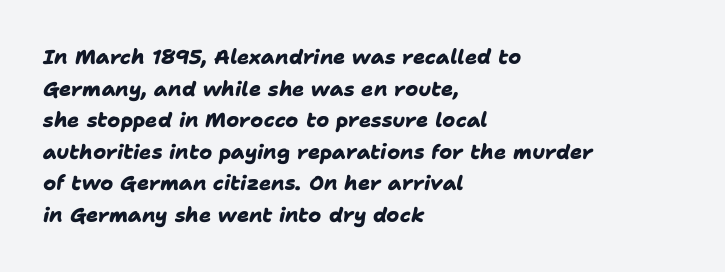
The image shows 20 px bold type; set left-aligned, normal line spacing (1.58x), normal letter spacing, not underlined.
